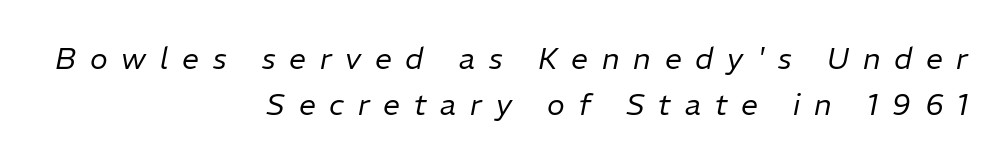
{"italic": "yes", "lean": "right", "slant_degrees": 11, "bold": "no", "weight": "regular", "width": "normal", "stroke_contrast": "low", "x_height": "medium", "monospaced": "no", "underline": "no", "align": "right", "line_spacing": "normal", "line_spacing_ratio": 1.54, "letter_spacing": "wide", "letter_spacing_em": 0.46, "glyph_px": 30}
